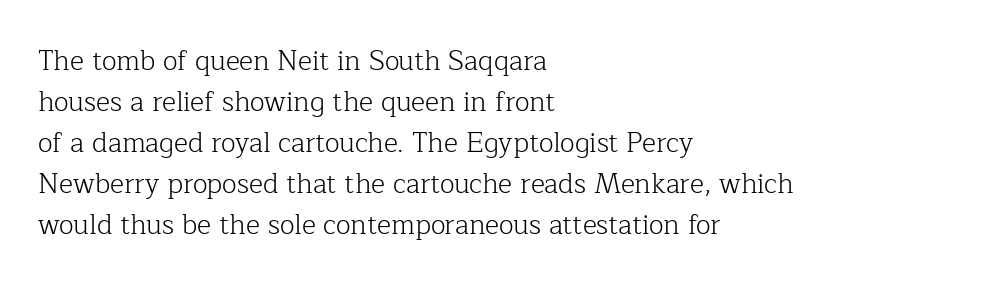
Q: Is the text bold? A: No.
Q: Is the text italic (slanted)? A: No, it is upright.
Q: Is the text underlined? A: No.
Q: How is the paragraph aligned? A: Left-aligned.
Q: Is the spacing between letters normal or unusually wide? A: Normal.
Q: Is the spacing between lines tight, normal or loose? A: Normal.
